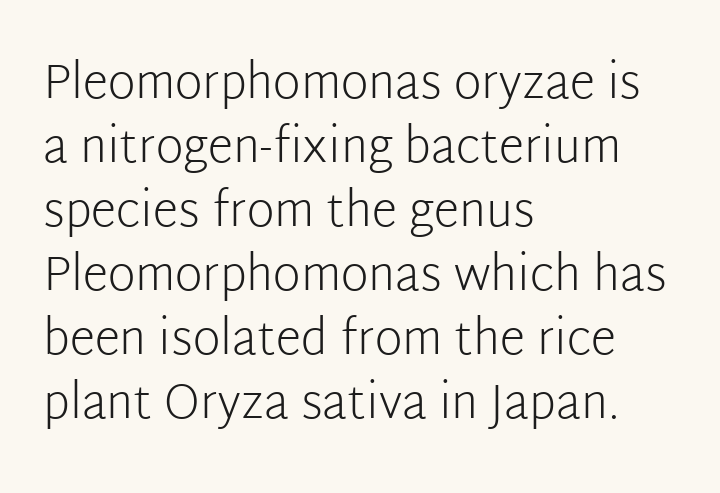
{"serif": "no", "italic": "no", "bold": "no", "weight": "light", "width": "normal", "stroke_contrast": "low", "x_height": "medium", "monospaced": "no", "underline": "no", "align": "left", "line_spacing": "normal", "line_spacing_ratio": 1.36, "letter_spacing": "normal", "letter_spacing_em": 0.0, "glyph_px": 47}
